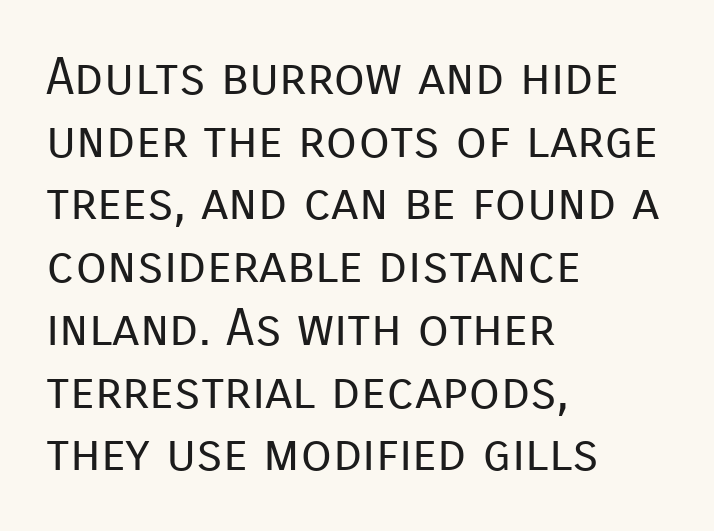
{"serif": "no", "italic": "no", "bold": "no", "weight": "regular", "width": "normal", "stroke_contrast": "low", "x_height": "medium", "monospaced": "no", "underline": "no", "align": "left", "line_spacing_ratio": 1.23, "letter_spacing": "normal", "letter_spacing_em": 0.0, "glyph_px": 51}
